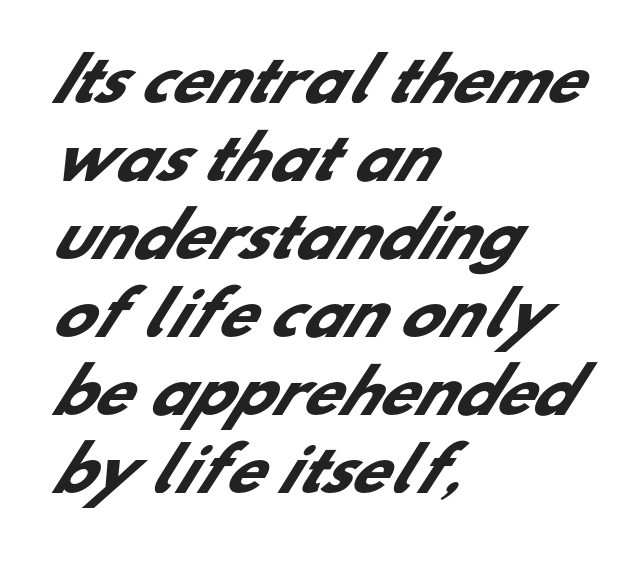
The image shows 60 px heavy sans-serif type; set left-aligned, normal line spacing (1.3x), normal letter spacing, not underlined; low stroke contrast and a small x-height.
